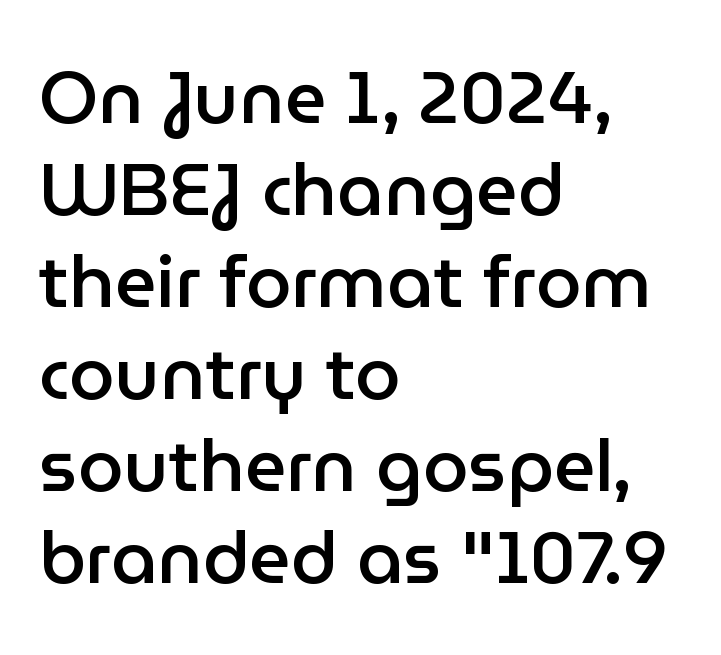
Spacing verdict: proportional, widths tailored to each character. Regarding leading, the lines here are spaced in the standard way. The string is rendered with underlining switched off. Stroke terminals: plain, sans-serif. No italicization has been applied; the sample stays upright. On the weight axis this lands at semibold, roughly 600.
